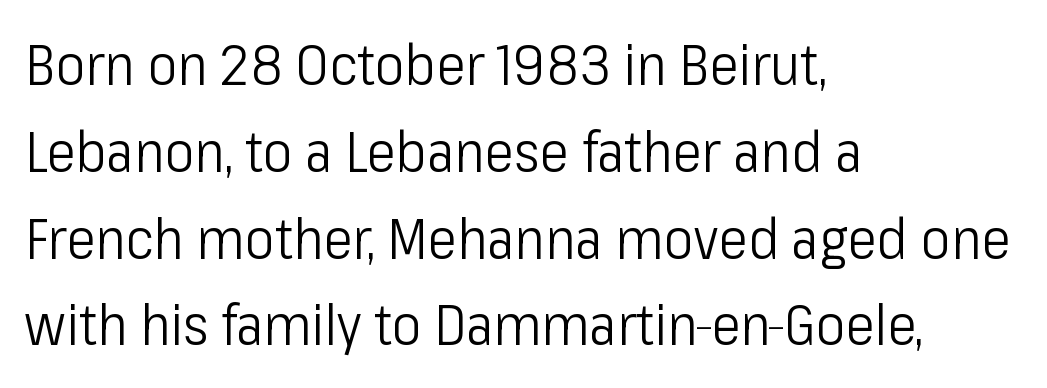
Q: Is the text bold? A: No.
Q: Is the text italic (slanted)? A: No, it is upright.
Q: Is the typeface a serif or a sans-serif typeface? A: Sans-serif.
Q: Is the text underlined? A: No.
Q: How is the paragraph aligned? A: Left-aligned.
Q: Is the spacing between letters normal or unusually wide? A: Normal.
Q: Is the spacing between lines tight, normal or loose? A: Normal.
Q: Width (condensed, normal, or wide)? A: Condensed.
Q: Stroke contrast? A: Low.
Q: x-height? A: Medium.
Q: Monospaced? A: No.
